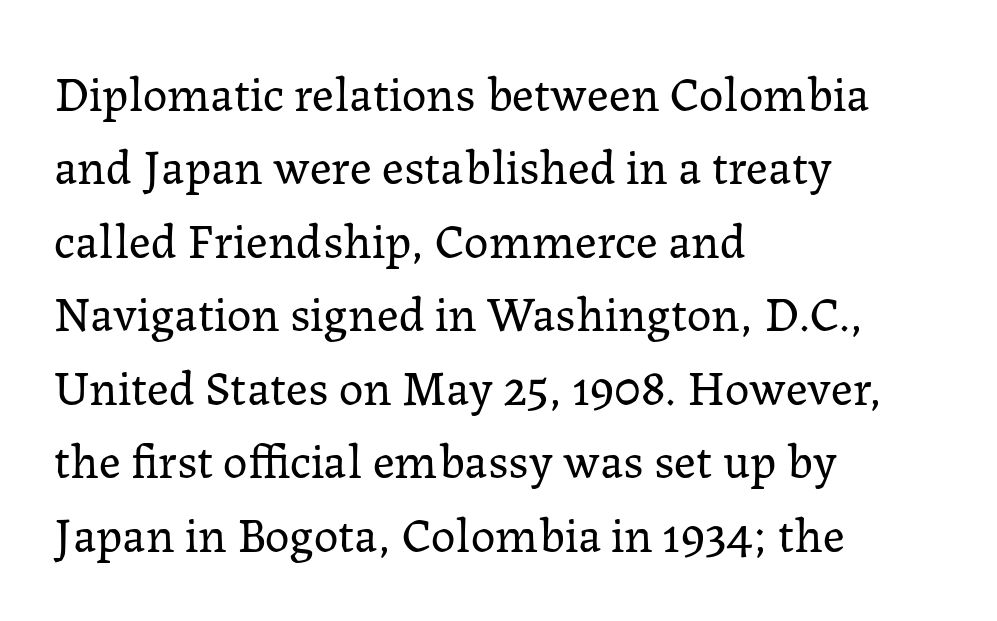
Each word holds together tightly as a unit, with standard inter-letter gaps. The face looks like a standard text weight, possibly lighter. This block has exactly the height ordinary leading produces. The lettering stays uniformly vertical, giving the passage a roman look. Letters rest on an invisible, unmarked baseline. Looks like regular typesetting: each glyph gets only the width it needs.
